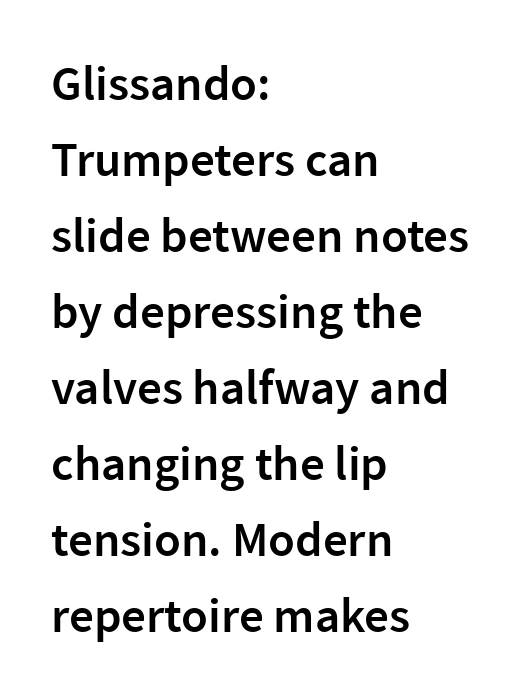
The image shows 49 px semibold sans-serif type, upright; set left-aligned, normal line spacing (1.55x), normal letter spacing, not underlined; low stroke contrast and a medium x-height.
